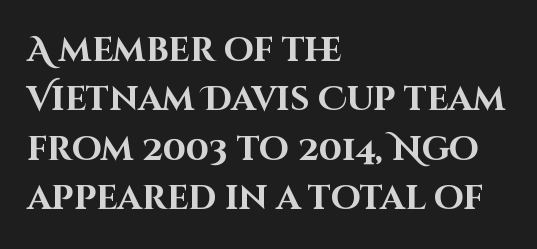
Q: Is the text bold? A: Yes.
Q: Is the text italic (slanted)? A: No, it is upright.
Q: Is the typeface a serif or a sans-serif typeface? A: Sans-serif.
Q: Is the text underlined? A: No.
Q: How is the paragraph aligned? A: Left-aligned.
Q: Is the spacing between letters normal or unusually wide? A: Normal.
Q: Is the spacing between lines tight, normal or loose? A: Normal.
Q: Width (condensed, normal, or wide)? A: Normal.
Q: Stroke contrast? A: High.
Q: x-height? A: Large.
Q: Monospaced? A: No.
